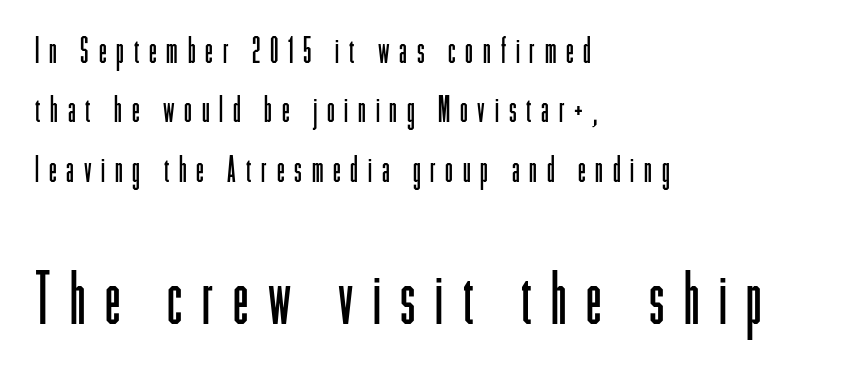
The passage is arranged the way most books set body copy — flush left. Bigger letters appear in the bottom chunk; the top chunk is reduced. Upright lettering throughout. Beneath every word, the page is bare. The tracking reads as deliberately expanded to a designer's eye. You could not count columns in this text — the font is proportionally spaced.
